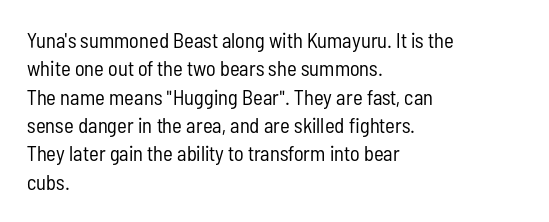
Q: Is the text bold? A: No.
Q: Is the text italic (slanted)? A: No, it is upright.
Q: Is the text underlined? A: No.
Q: How is the paragraph aligned? A: Left-aligned.
Q: Is the spacing between letters normal or unusually wide? A: Normal.
Q: Is the spacing between lines tight, normal or loose? A: Normal.
